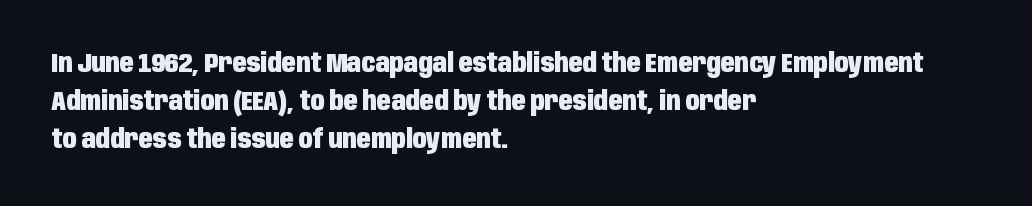
Horizontal alignment here is leftward, the default for most running prose. Nothing unusual about the tracking: characters are spaced as the font intends. Students, observe: this is what conventionally led text looks like. Does the lettering tilt? It doesn't — this is upright.
